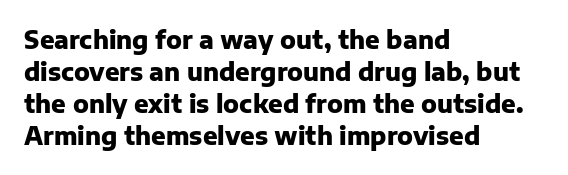
How are the letters spaced? Ordinarily, with no added tracking. Left-aligned paragraph, ragged on the right. The rows are spaced the way most documents space them. The glyphs are unaccompanied by any horizontal stroke below them. Weight check: bold — yes, fully. Ordinary non-slanted type is in use.
